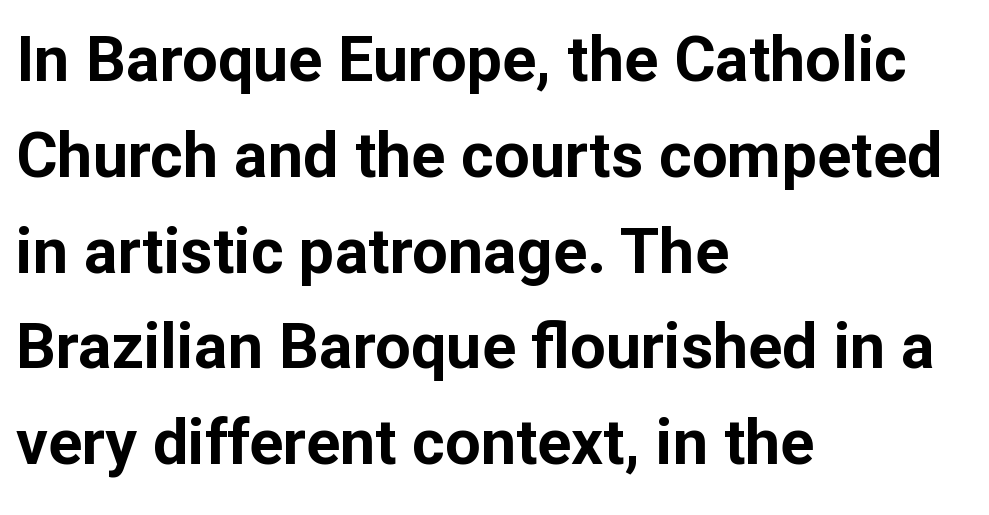
The image shows 63 px bold sans-serif type, upright; set left-aligned, normal line spacing (1.52x), normal letter spacing, not underlined; low stroke contrast and a medium x-height.
